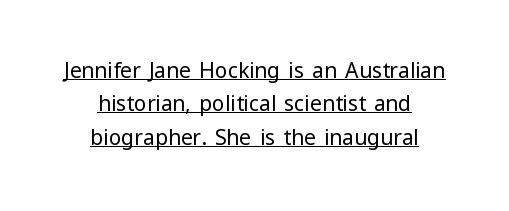
Q: Is the text bold? A: No.
Q: Is the text italic (slanted)? A: No, it is upright.
Q: Is the text underlined? A: Yes.
Q: How is the paragraph aligned? A: Centered.
Q: Is the spacing between letters normal or unusually wide? A: Normal.
Q: Is the spacing between lines tight, normal or loose? A: Normal.
